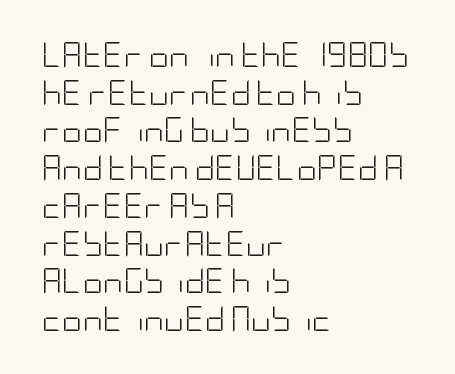
The image shows 25 px text type, upright; set left-aligned, normal line spacing (1.51x), normal letter spacing, not underlined.
